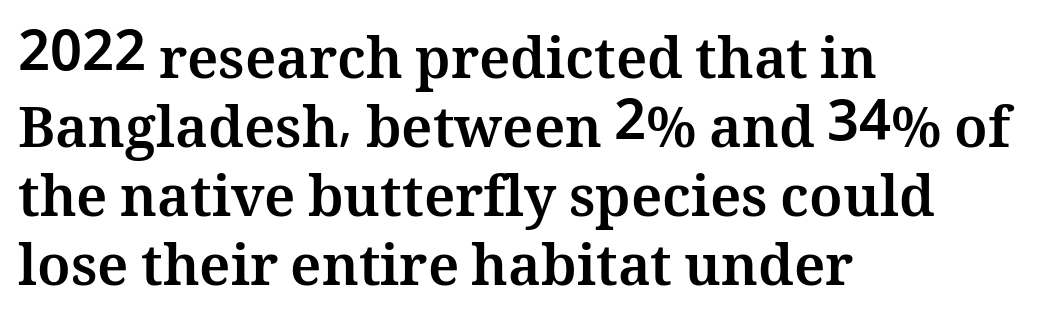
Q: Is the text bold? A: Yes.
Q: Is the text italic (slanted)? A: No, it is upright.
Q: Is the text underlined? A: No.
Q: How is the paragraph aligned? A: Left-aligned.
Q: Is the spacing between letters normal or unusually wide? A: Normal.
Q: Width (condensed, normal, or wide)? A: Normal.
Q: Stroke contrast? A: Medium.
Q: x-height? A: Medium.
Q: Monospaced? A: No.
